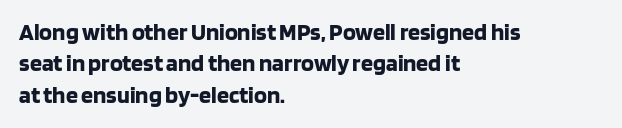
{"italic": "no", "bold": "yes", "underline": "no", "align": "left", "line_spacing": "normal", "line_spacing_ratio": 1.31, "letter_spacing": "normal", "letter_spacing_em": 0.0, "glyph_px": 24}
